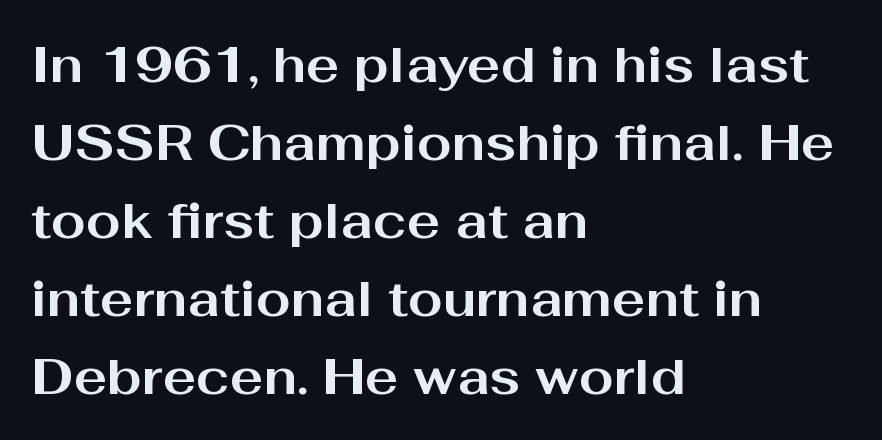
The image shows 50 px bold, wide sans-serif type, upright; set left-aligned, normal line spacing (1.56x), normal letter spacing, not underlined; medium stroke contrast and a medium x-height.
